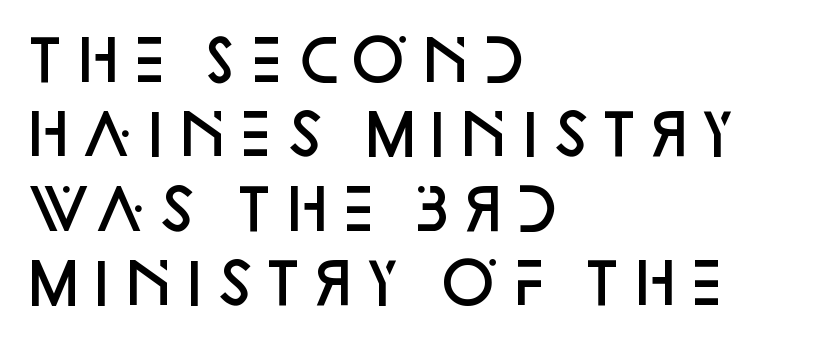
{"serif": "no", "italic": "no", "bold": "semi", "weight": "semibold", "width": "normal", "stroke_contrast": "low", "x_height": "large", "monospaced": "no", "underline": "no", "align": "left", "line_spacing": "normal", "line_spacing_ratio": 1.33, "letter_spacing": "normal", "letter_spacing_em": 0.0, "glyph_px": 56}
